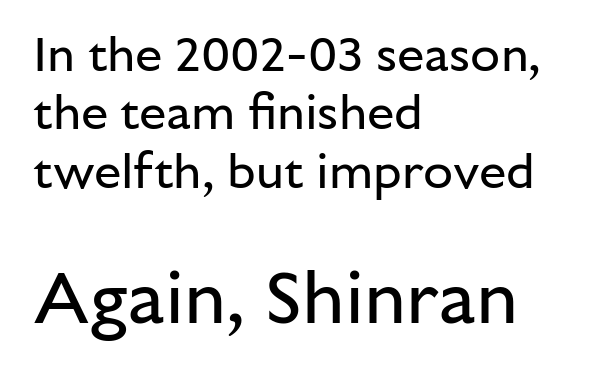
{"serif": "no", "italic": "no", "bold": "no", "weight": "regular", "width": "normal", "stroke_contrast": "low", "x_height": "medium", "monospaced": "no", "underline": "no", "align": "left", "line_spacing_ratio": 1.19, "letter_spacing": "normal", "letter_spacing_em": 0.0, "larger_block": "second", "size_ratio": 1.51, "glyph_px": 74}
